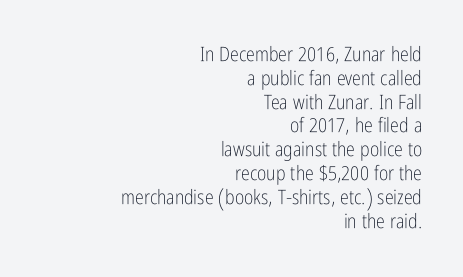
The image shows 20 px text type, upright; set right-aligned, line spacing 1.19x, normal letter spacing, not underlined.
